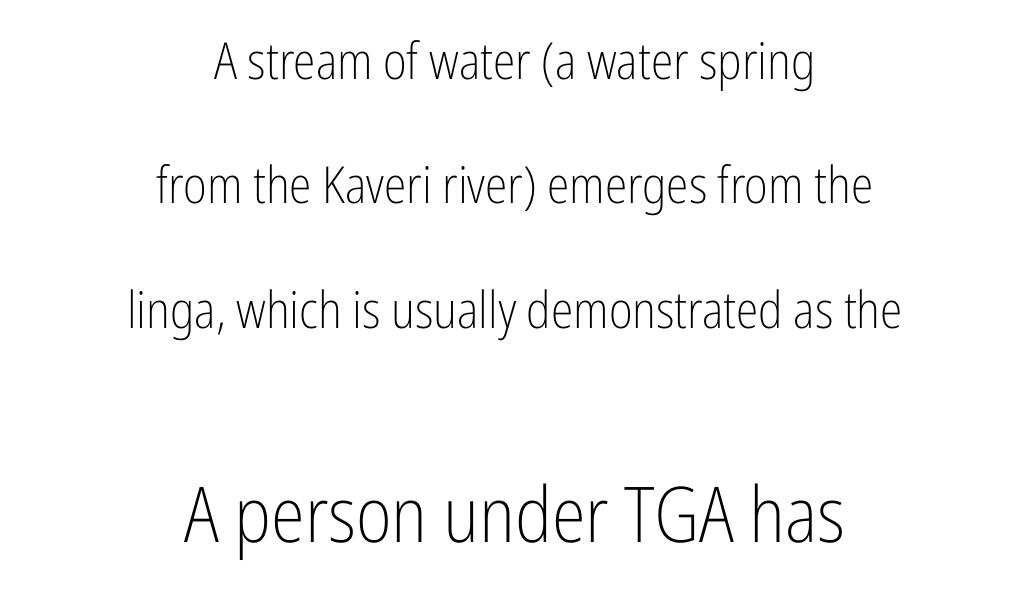
These lines are rendered in a variable-pitch font. The line-height multiplier appears high, well above default. Heaviness? Minimal to ordinary, like unemphasized prose. Look at the glyph heights: the lower group is clearly the bigger setting. This sample uses plain, unmodified letter spacing.
